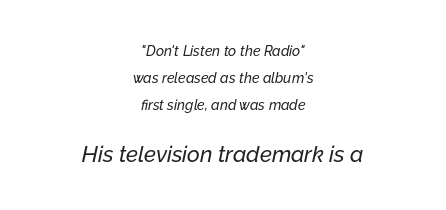
Q: Is the text italic (slanted)? A: Yes, it leans right by about 12 degrees.
Q: Is the text underlined? A: No.
Q: How is the paragraph aligned? A: Centered.
Q: Is the spacing between letters normal or unusually wide? A: Normal.
Q: Is the spacing between lines tight, normal or loose? A: Loose.
Q: Which block of text is set in a larger size, the first (top) or the second (bottom)? A: The second (bottom) one.
